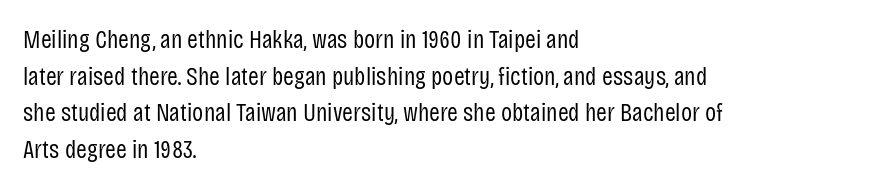
{"italic": "no", "bold": "no", "underline": "no", "align": "left", "line_spacing": "normal", "line_spacing_ratio": 1.41, "letter_spacing": "normal", "letter_spacing_em": 0.0, "glyph_px": 26}
